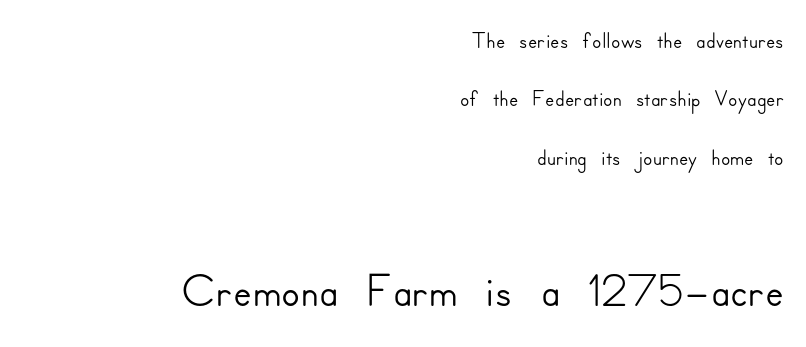
Observe the absence of serifs on each vertical stroke in this sample. There is no visible air inserted between adjacent glyphs. Note: smaller setting up top, larger setting below. The specimen reads as upright at a glance. Horizontal alignment here is rightward, an uncommon choice for prose.
